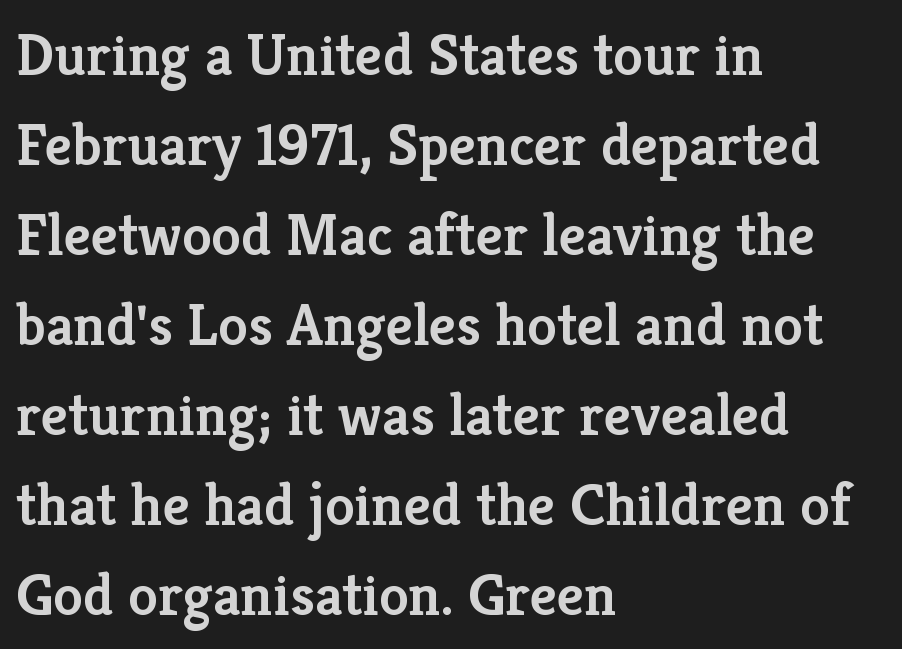
In terms of weight, the rendering is demibold, just under bold. Font category for this specimen: serif. Descender tails drop into unmarked territory. Posture: vertical.
